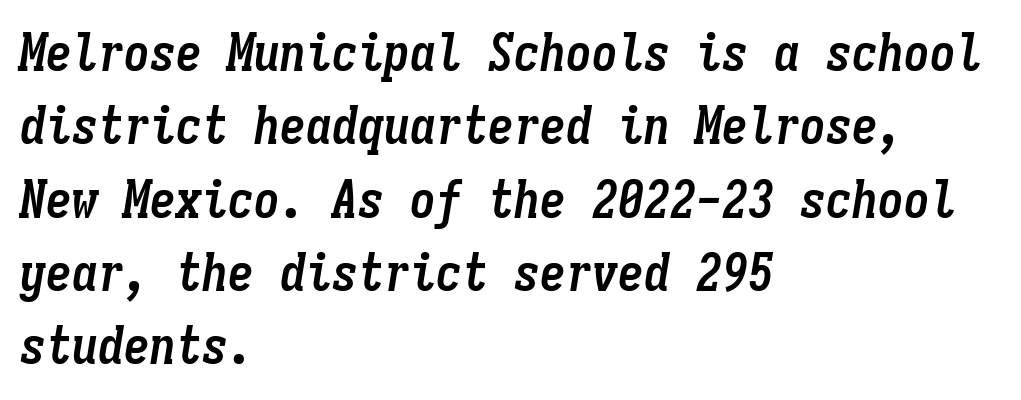
{"italic": "yes", "lean": "right", "slant_degrees": 9, "bold": "yes", "weight": "semibold", "width": "condensed", "stroke_contrast": "low", "x_height": "medium", "monospaced": "yes", "underline": "no", "align": "left", "line_spacing": "normal", "line_spacing_ratio": 1.41, "letter_spacing": "normal", "letter_spacing_em": 0.0, "glyph_px": 52}
